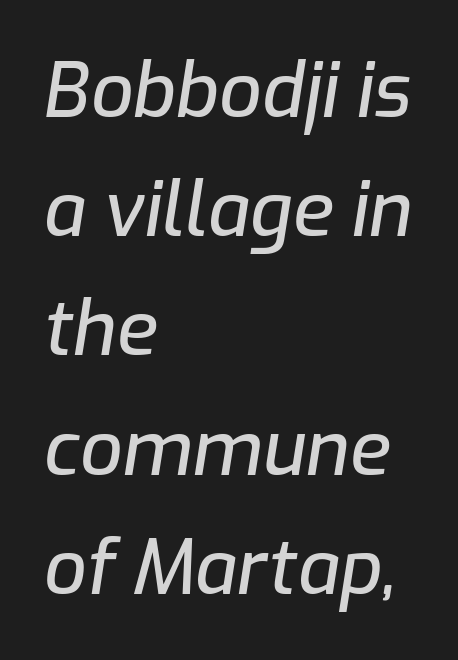
Q: Is the text italic (slanted)? A: Yes, it leans right by about 9 degrees.
Q: Is the text underlined? A: No.
Q: How is the paragraph aligned? A: Left-aligned.
Q: Is the spacing between letters normal or unusually wide? A: Normal.
Q: Is the spacing between lines tight, normal or loose? A: Normal.
Q: Width (condensed, normal, or wide)? A: Normal.
Q: Stroke contrast? A: Low.
Q: x-height? A: Medium.
Q: Monospaced? A: No.
